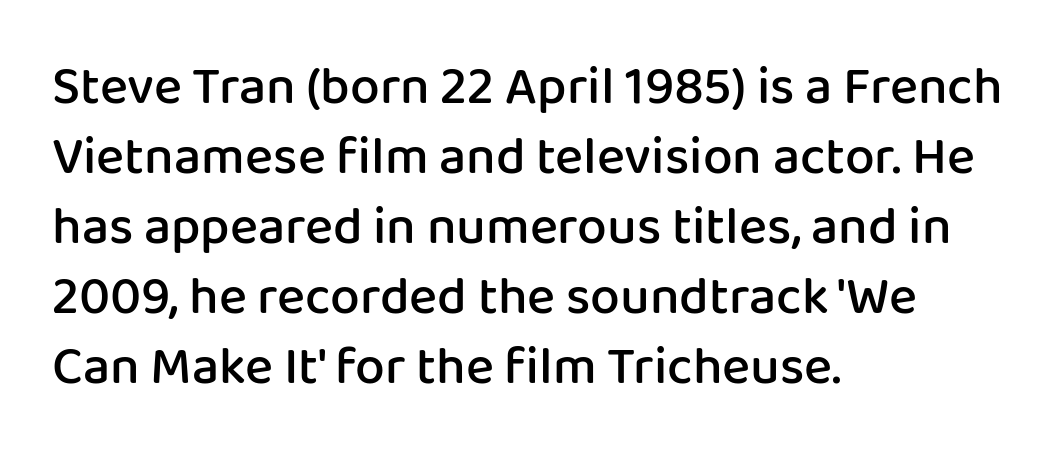
Q: Is the text bold? A: Semi-bold.
Q: Is the text italic (slanted)? A: No, it is upright.
Q: Is the typeface a serif or a sans-serif typeface? A: Sans-serif.
Q: Is the text underlined? A: No.
Q: How is the paragraph aligned? A: Left-aligned.
Q: Is the spacing between letters normal or unusually wide? A: Normal.
Q: Is the spacing between lines tight, normal or loose? A: Normal.
Q: Width (condensed, normal, or wide)? A: Normal.
Q: Stroke contrast? A: Low.
Q: x-height? A: Medium.
Q: Monospaced? A: No.
